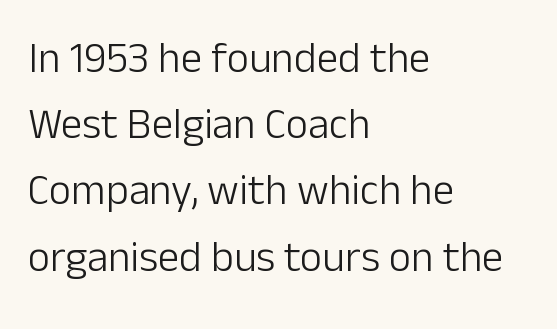
Q: Is the text bold? A: No.
Q: Is the text italic (slanted)? A: No, it is upright.
Q: Is the typeface a serif or a sans-serif typeface? A: Sans-serif.
Q: Is the text underlined? A: No.
Q: How is the paragraph aligned? A: Left-aligned.
Q: Is the spacing between letters normal or unusually wide? A: Normal.
Q: Is the spacing between lines tight, normal or loose? A: Normal.
Q: Width (condensed, normal, or wide)? A: Normal.
Q: Stroke contrast? A: Low.
Q: x-height? A: Medium.
Q: Monospaced? A: No.
